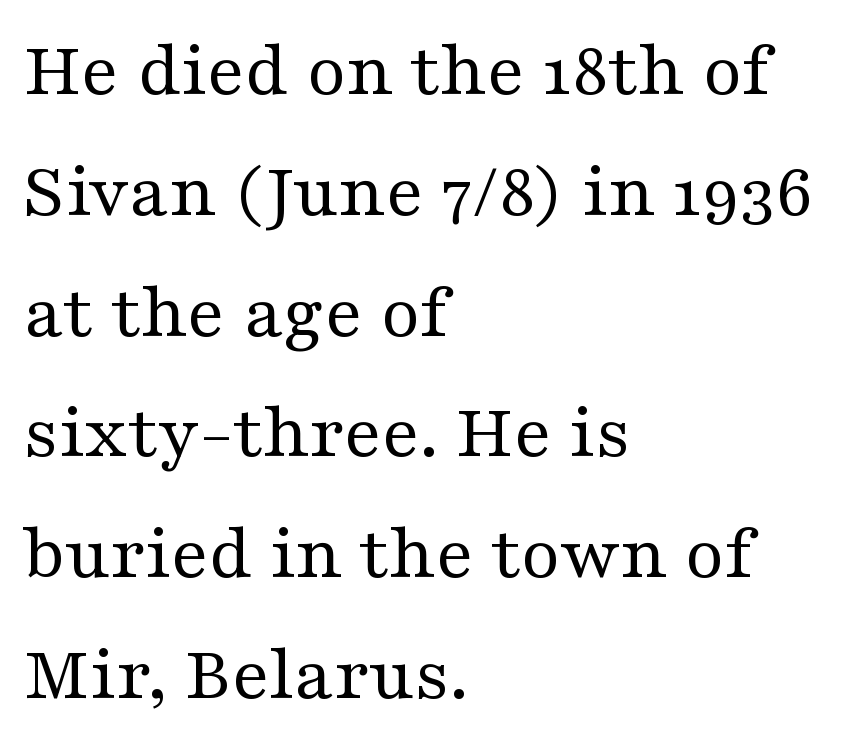
How are the letters spaced? Ordinarily, with no added tracking. Unbolded letterforms with no extra heft. Leading: standard. A student would call this left alignment; a typographer would say flush left, rag right. Descenders hang freely into open space.
